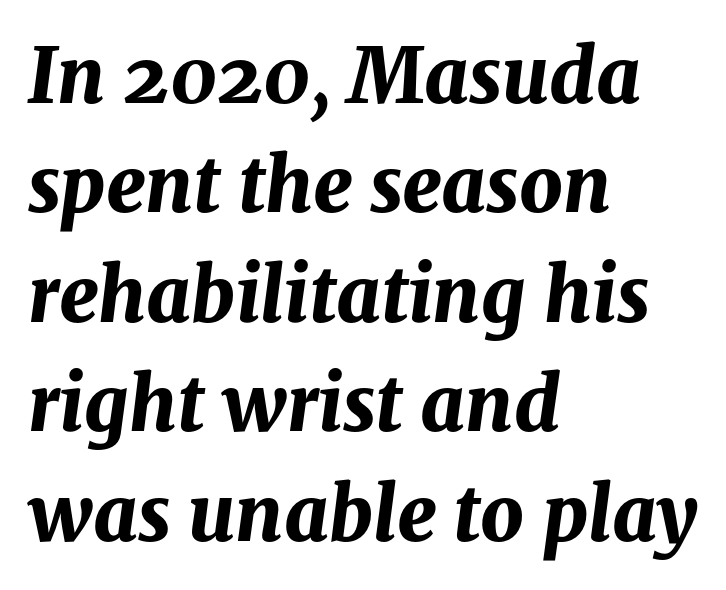
{"italic": "yes", "lean": "right", "slant_degrees": 8, "bold": "yes", "weight": "bold", "width": "normal", "stroke_contrast": "medium", "x_height": "medium", "monospaced": "no", "underline": "no", "align": "left", "line_spacing": "normal", "line_spacing_ratio": 1.44, "letter_spacing": "normal", "letter_spacing_em": 0.0, "glyph_px": 76}
